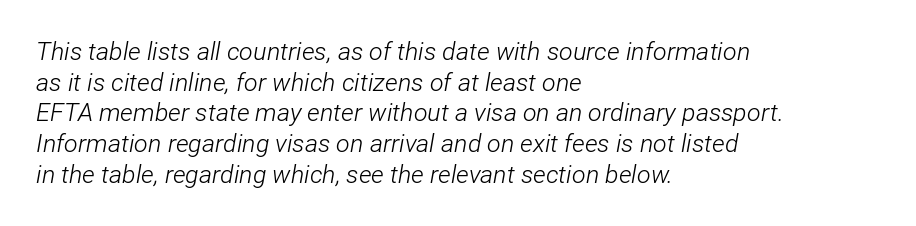
The image shows 25 px text type, italic (leaning right); set left-aligned, line spacing 1.23x, normal letter spacing, not underlined.
